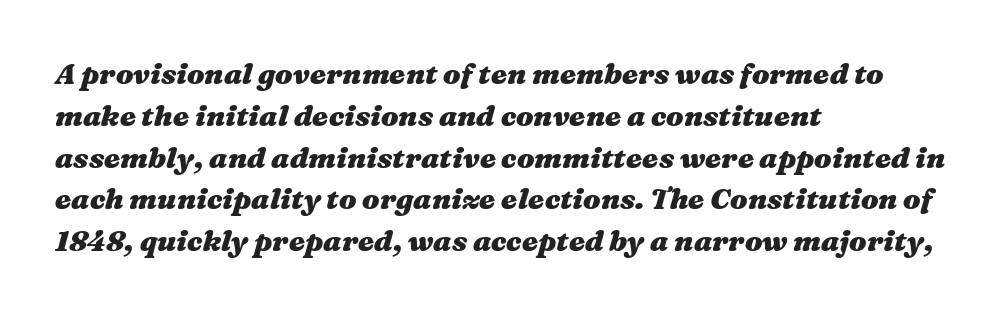
{"italic": "yes", "lean": "right", "slant_degrees": 16, "bold": "yes", "weight": "heavy", "width": "wide", "stroke_contrast": "medium", "x_height": "medium", "monospaced": "no", "underline": "no", "align": "left", "line_spacing": "normal", "line_spacing_ratio": 1.44, "letter_spacing": "normal", "letter_spacing_em": 0.0, "glyph_px": 29}
